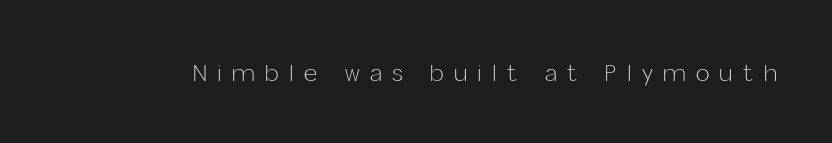
The specimen omits any rule beneath the text block's lines. The letters stand upright; this is a roman face. The cut favours lightness, reaching ordinary text weight at its darkest. The face used here is rendered with a markedly widened letterfit.
